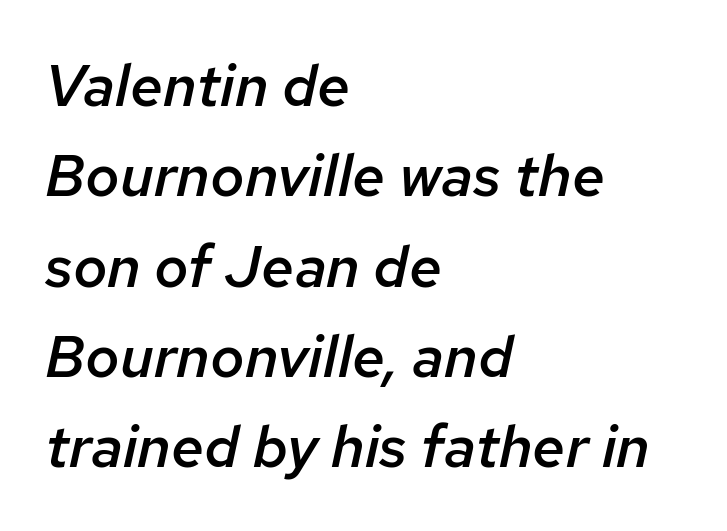
The image shows 59 px semibold type, italic (leaning right); set left-aligned, normal line spacing (1.53x), normal letter spacing, not underlined; low stroke contrast and a medium x-height.
